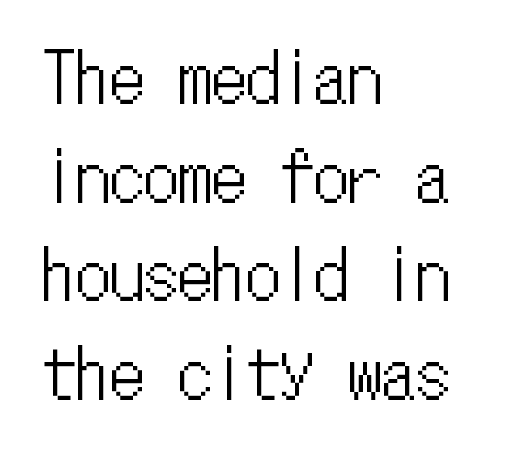
{"italic": "no", "width": "condensed", "stroke_contrast": "low", "x_height": "medium", "monospaced": "yes", "underline": "no", "align": "left", "line_spacing": "normal", "line_spacing_ratio": 1.45, "letter_spacing": "normal", "letter_spacing_em": 0.0, "glyph_px": 68}
